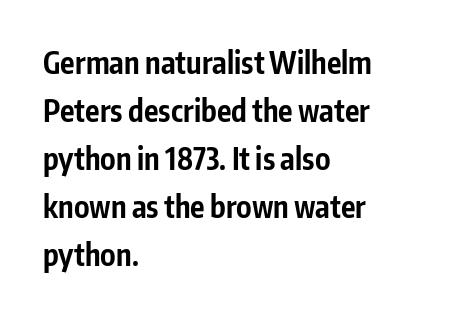
The image shows 30 px bold, condensed sans-serif type, upright; set left-aligned, normal line spacing (1.6x), normal letter spacing, not underlined; low stroke contrast and a medium x-height.
